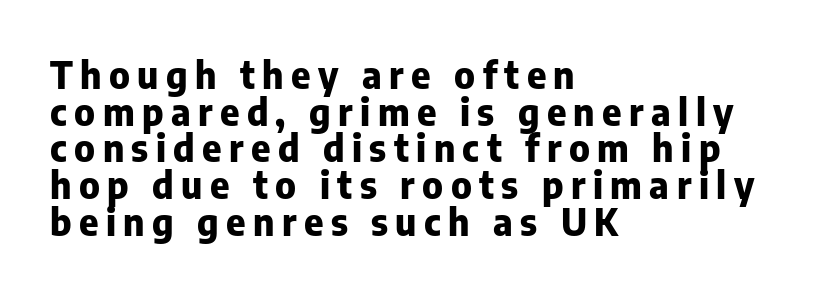
{"serif": "no", "italic": "no", "bold": "yes", "weight": "heavy", "width": "normal", "stroke_contrast": "low", "x_height": "medium", "monospaced": "no", "underline": "no", "align": "left", "line_spacing": "tight", "line_spacing_ratio": 0.99, "letter_spacing": "wide", "letter_spacing_em": 0.2, "glyph_px": 37}
